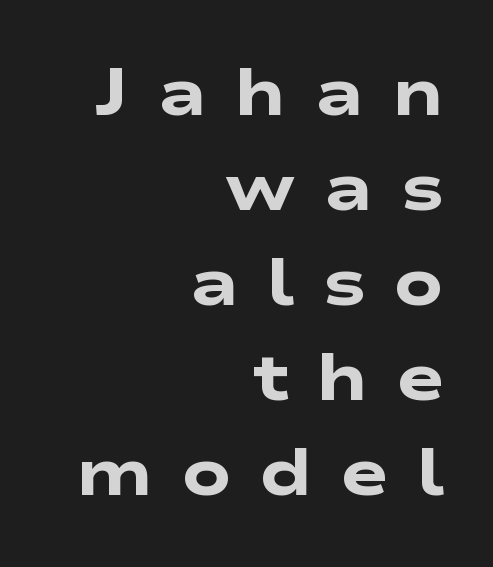
Q: Is the text bold? A: Yes.
Q: Is the typeface a serif or a sans-serif typeface? A: Sans-serif.
Q: Is the text underlined? A: No.
Q: How is the paragraph aligned? A: Right-aligned.
Q: Is the spacing between letters normal or unusually wide? A: Unusually wide.
Q: Is the spacing between lines tight, normal or loose? A: Normal.
Q: Width (condensed, normal, or wide)? A: Wide.
Q: Stroke contrast? A: Low.
Q: x-height? A: Medium.
Q: Monospaced? A: No.
